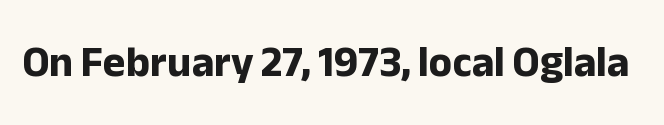
The image shows 43 px bold sans-serif type, upright; set normal letter spacing, not underlined; low stroke contrast and a medium x-height.
